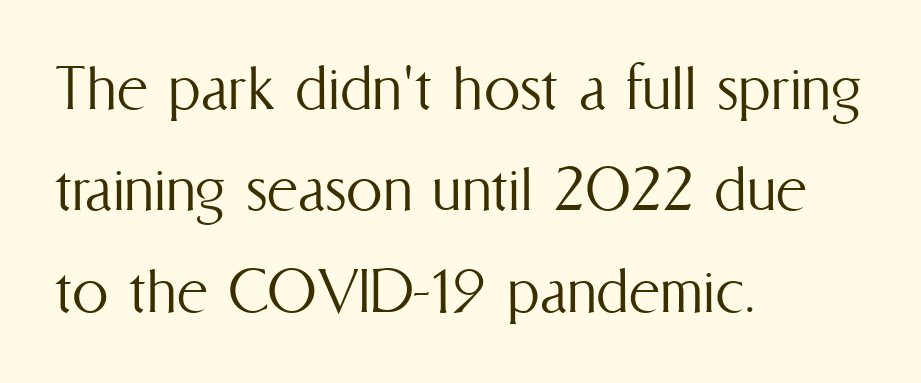
{"italic": "no", "bold": "no", "weight": "light", "width": "condensed", "stroke_contrast": "medium", "x_height": "medium", "monospaced": "no", "underline": "no", "align": "left", "line_spacing": "normal", "line_spacing_ratio": 1.39, "letter_spacing": "normal", "letter_spacing_em": 0.0, "glyph_px": 73}
